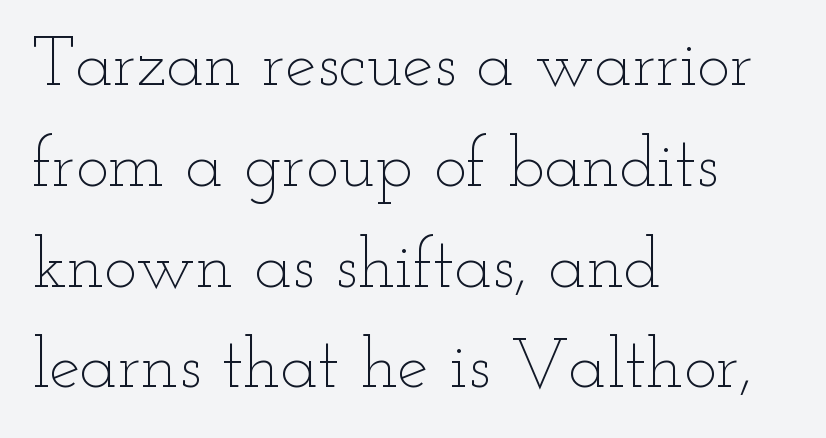
Q: Is the text bold? A: No.
Q: Is the text italic (slanted)? A: No, it is upright.
Q: Is the text underlined? A: No.
Q: How is the paragraph aligned? A: Left-aligned.
Q: Is the spacing between letters normal or unusually wide? A: Normal.
Q: Is the spacing between lines tight, normal or loose? A: Normal.
Q: Width (condensed, normal, or wide)? A: Wide.
Q: Stroke contrast? A: Low.
Q: x-height? A: Small.
Q: Monospaced? A: No.
